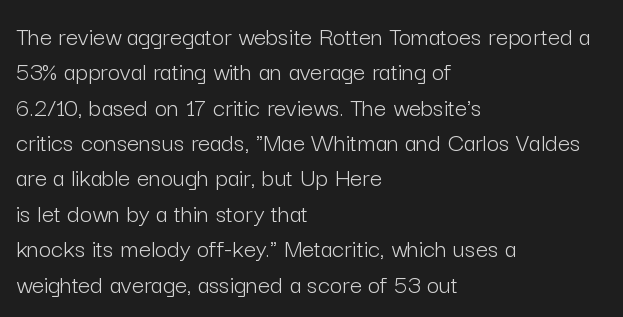
The image shows 27 px text type, upright; set left-aligned, normal line spacing (1.31x), normal letter spacing, not underlined.
